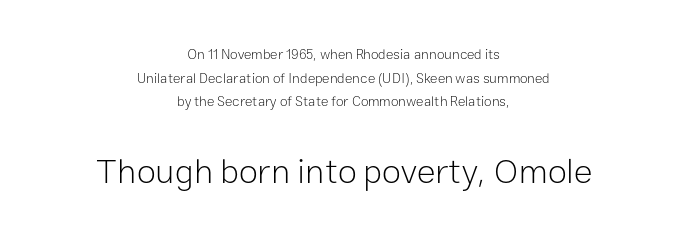
Tall strokes in this sample are plumb rather than angled. What kind of face is this? One without serifs — a sans. There is no visible air inserted between adjacent glyphs. In CSS terms this would be text-align: center.
